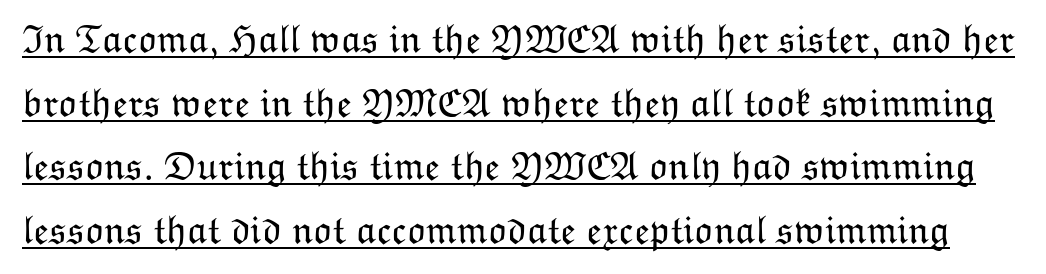
The image shows 40 px light type, upright; set normal line spacing (1.59x), normal letter spacing, underlined; low stroke contrast and a medium x-height.
